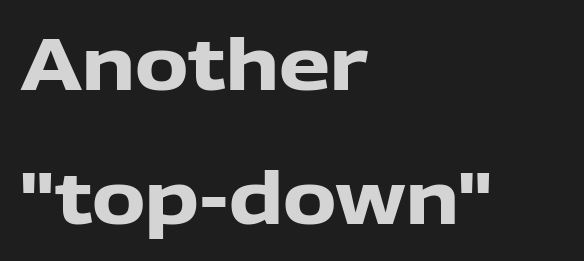
Q: Is the text bold? A: Yes.
Q: Is the text italic (slanted)? A: No, it is upright.
Q: Is the typeface a serif or a sans-serif typeface? A: Sans-serif.
Q: Is the text underlined? A: No.
Q: How is the paragraph aligned? A: Left-aligned.
Q: Is the spacing between letters normal or unusually wide? A: Normal.
Q: Width (condensed, normal, or wide)? A: Normal.
Q: Stroke contrast? A: Low.
Q: x-height? A: Medium.
Q: Monospaced? A: No.
